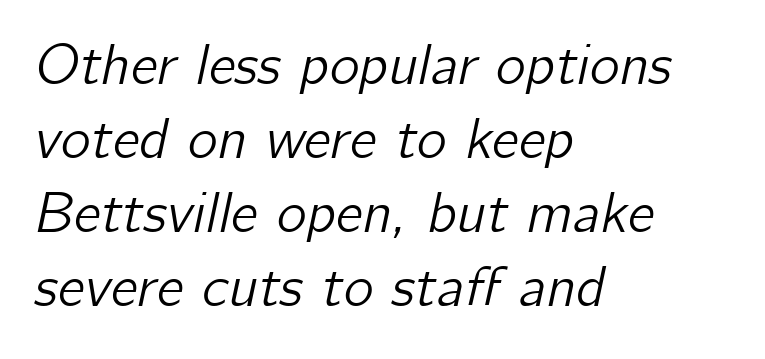
Typeset ragged right — the left edge is the straight one. Looks like regular typesetting: each glyph gets only the width it needs. The passage shown has conventional tracking throughout. Emphasis-style slanted type is in use. Whoever set this chose a conventional vertical rhythm. The string is rendered with underlining switched off.
